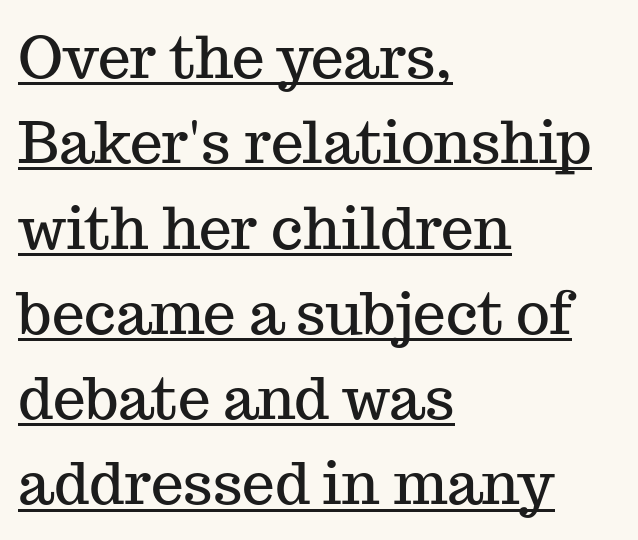
Q: Is the text italic (slanted)? A: No, it is upright.
Q: Is the typeface a serif or a sans-serif typeface? A: Serif.
Q: Is the text underlined? A: Yes.
Q: How is the paragraph aligned? A: Left-aligned.
Q: Is the spacing between letters normal or unusually wide? A: Normal.
Q: Is the spacing between lines tight, normal or loose? A: Normal.
Q: Width (condensed, normal, or wide)? A: Normal.
Q: Stroke contrast? A: Medium.
Q: x-height? A: Medium.
Q: Monospaced? A: No.
